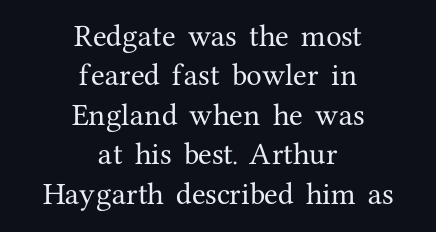
{"italic": "no", "underline": "no", "align": "center", "line_spacing": "normal", "line_spacing_ratio": 1.58, "letter_spacing": "normal", "letter_spacing_em": 0.0, "glyph_px": 25}
